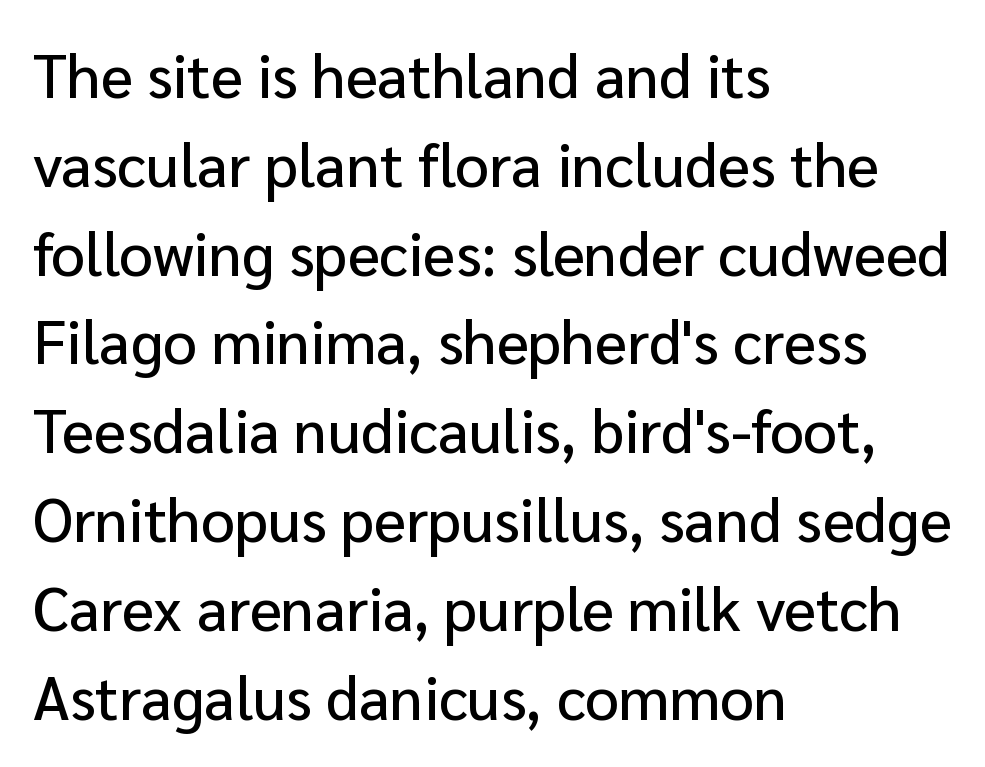
Looks like regular typesetting: each glyph gets only the width it needs. The designer left line spacing at the default. Reading down the block, your eye returns to a fixed left position each line. Every character sits straight up, as roman type does.
